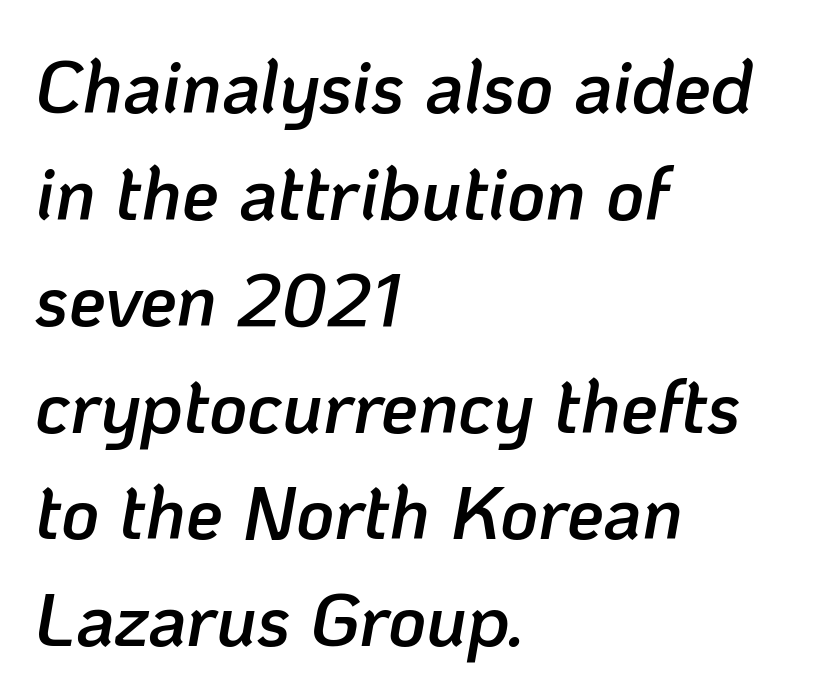
{"italic": "yes", "lean": "right", "slant_degrees": 10, "bold": "semi", "weight": "semibold", "width": "normal", "stroke_contrast": "low", "x_height": "medium", "monospaced": "no", "underline": "no", "align": "left", "line_spacing": "normal", "line_spacing_ratio": 1.44, "letter_spacing": "normal", "letter_spacing_em": 0.0, "glyph_px": 74}
